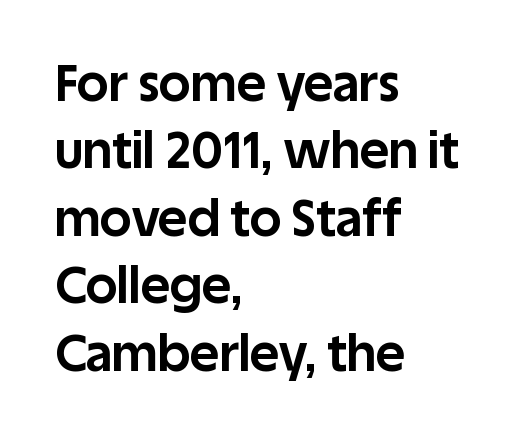
The passage shown is typed in a proportional face where columns would drift. Horizontally, the lines are justified to the leading edge only. Look at the tracking — it's just the regular setting, nothing added. Notice how the stems are strictly vertical — no italics here. Nothing sits at the stroke ends, so this counts as sans-serif.
